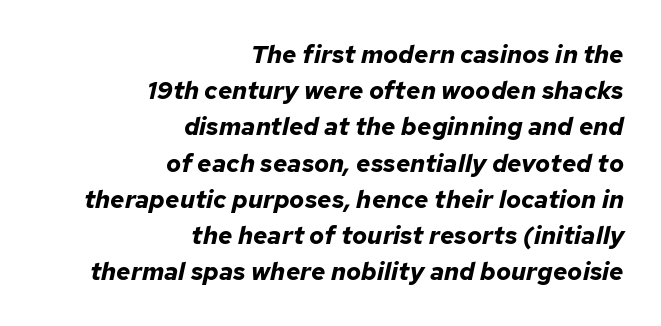
The rendering anchors every line to the right-hand side. A full-strength bold gives these letters their thick strokes. Vertically, the passage feels balanced, rows spaced as you'd expect. There is no visible air inserted between adjacent glyphs. Quick note: underline off.
